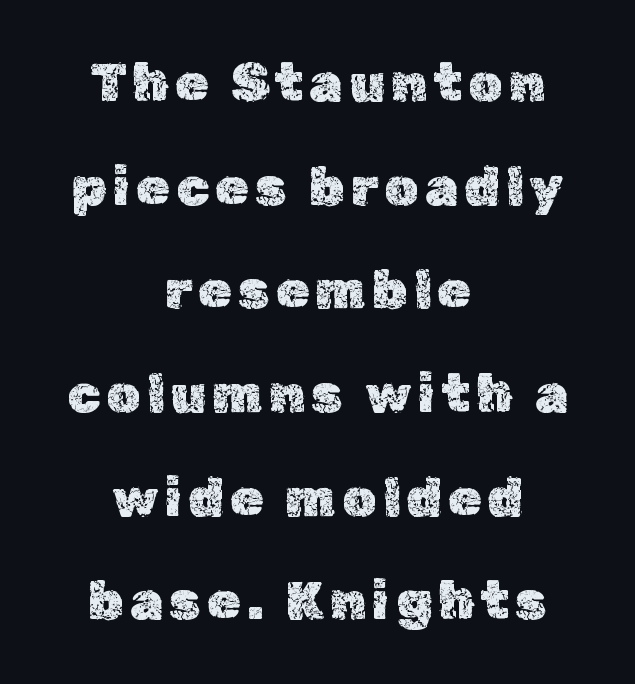
Q: Is the text italic (slanted)? A: No, it is upright.
Q: Is the text underlined? A: No.
Q: How is the paragraph aligned? A: Centered.
Q: Is the spacing between lines tight, normal or loose? A: Loose.
Q: Width (condensed, normal, or wide)? A: Normal.
Q: x-height? A: Medium.
Q: Monospaced? A: No.
